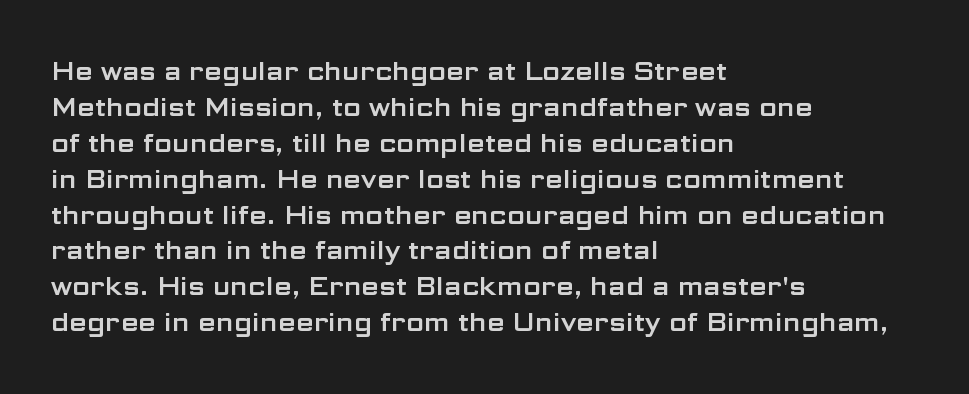
{"italic": "no", "underline": "no", "align": "left", "line_spacing": "normal", "line_spacing_ratio": 1.38, "letter_spacing": "normal", "letter_spacing_em": 0.0, "glyph_px": 26}
